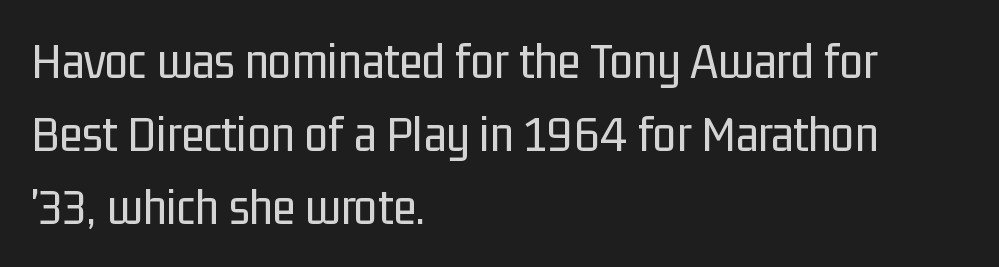
{"serif": "no", "italic": "no", "bold": "no", "weight": "regular", "width": "condensed", "stroke_contrast": "low", "x_height": "medium", "monospaced": "no", "underline": "no", "align": "left", "line_spacing": "normal", "line_spacing_ratio": 1.38, "letter_spacing": "normal", "letter_spacing_em": 0.0, "glyph_px": 53}
